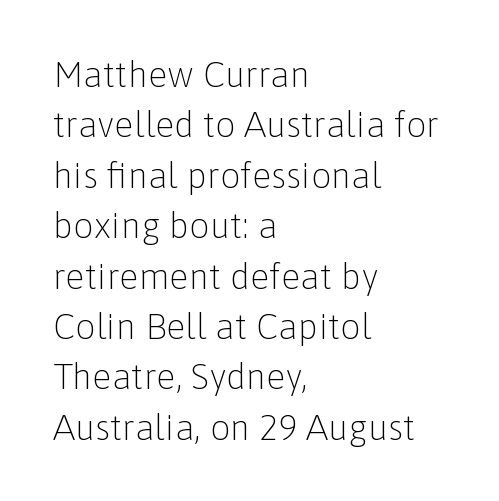
Q: Is the text bold? A: No.
Q: Is the text italic (slanted)? A: No, it is upright.
Q: Is the typeface a serif or a sans-serif typeface? A: Sans-serif.
Q: Is the text underlined? A: No.
Q: How is the paragraph aligned? A: Left-aligned.
Q: Is the spacing between letters normal or unusually wide? A: Normal.
Q: Is the spacing between lines tight, normal or loose? A: Normal.
Q: Width (condensed, normal, or wide)? A: Normal.
Q: Stroke contrast? A: Low.
Q: x-height? A: Medium.
Q: Monospaced? A: No.
